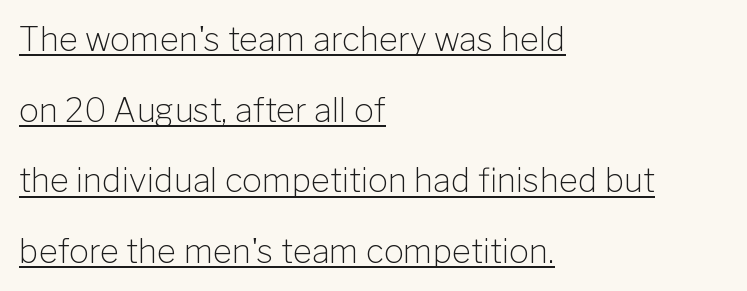
Quick note: underline on. The letters stand upright; this is a roman face. This sample has the flowing, uneven cadence of proportional lettering. Weight: not bold — regular or lighter.
